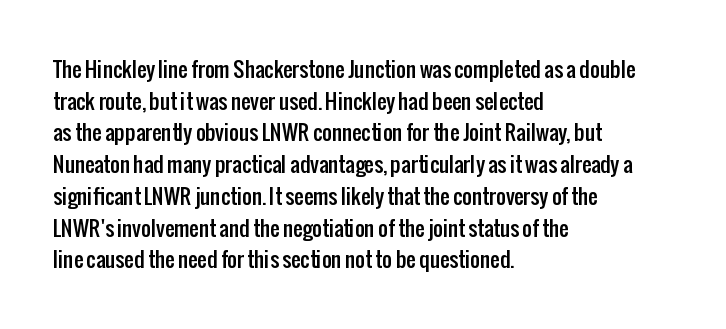
Has an underline been added? It has not. Do the letters lean? They stand straight. Notice how descenders clear the ascenders below comfortably — that's standard leading. The line texture is even and compact thanks to regular tracking.
